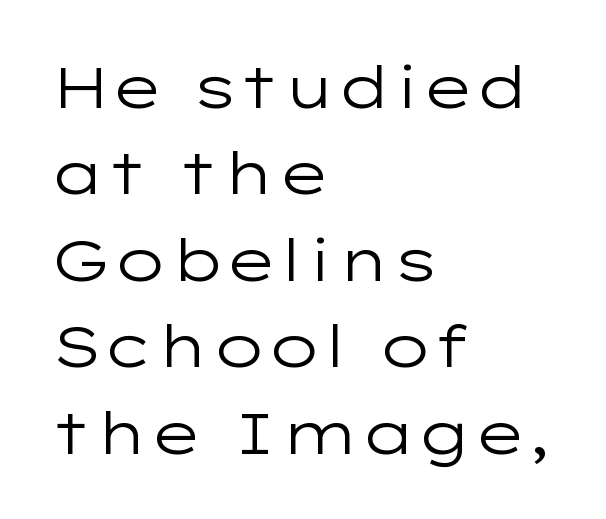
{"serif": "no", "italic": "no", "bold": "no", "weight": "regular", "width": "wide", "stroke_contrast": "low", "x_height": "medium", "monospaced": "no", "underline": "no", "align": "left", "line_spacing": "normal", "line_spacing_ratio": 1.49, "letter_spacing": "normal", "letter_spacing_em": 0.0, "glyph_px": 58}
